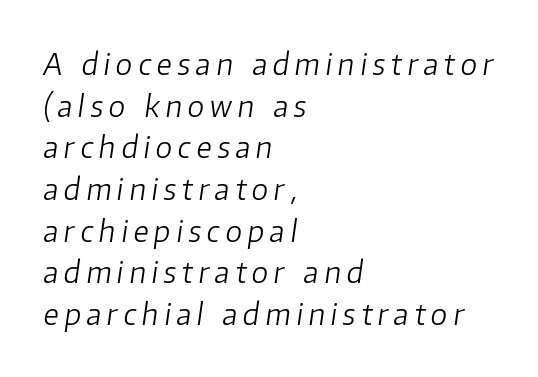
{"italic": "yes", "lean": "right", "slant_degrees": 8, "bold": "no", "weight": "light", "width": "normal", "stroke_contrast": "low", "x_height": "medium", "monospaced": "no", "underline": "no", "align": "left", "line_spacing": "normal", "line_spacing_ratio": 1.39, "glyph_px": 30}
